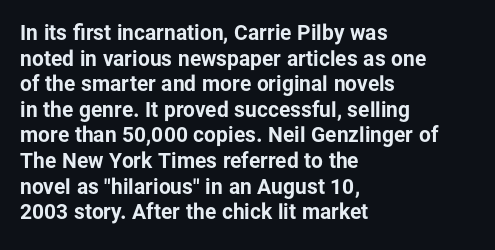
The image shows 21 px bold type, upright; set left-aligned, line spacing 1.22x, normal letter spacing, not underlined.
